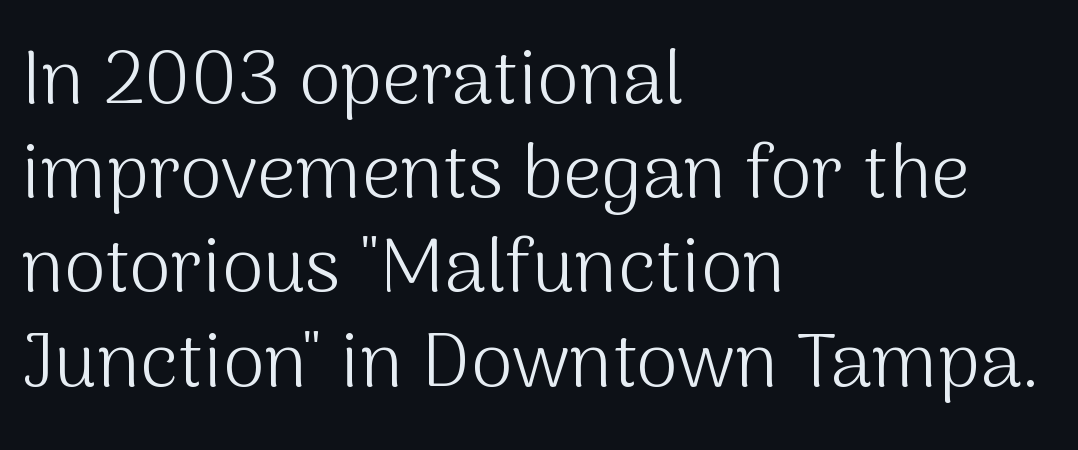
Do the characters align in a grid? No, the font is proportional. A typesetter would label this face a sans. Tracking value appears to be zero — textbook default spacing. If you drew a ruler down the left edge, every line would touch it.
